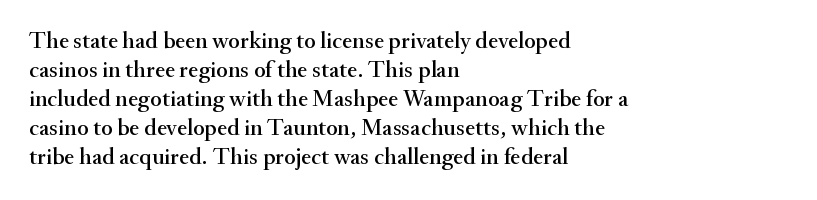
Q: Is the text italic (slanted)? A: No, it is upright.
Q: Is the text underlined? A: No.
Q: How is the paragraph aligned? A: Left-aligned.
Q: Is the spacing between letters normal or unusually wide? A: Normal.
